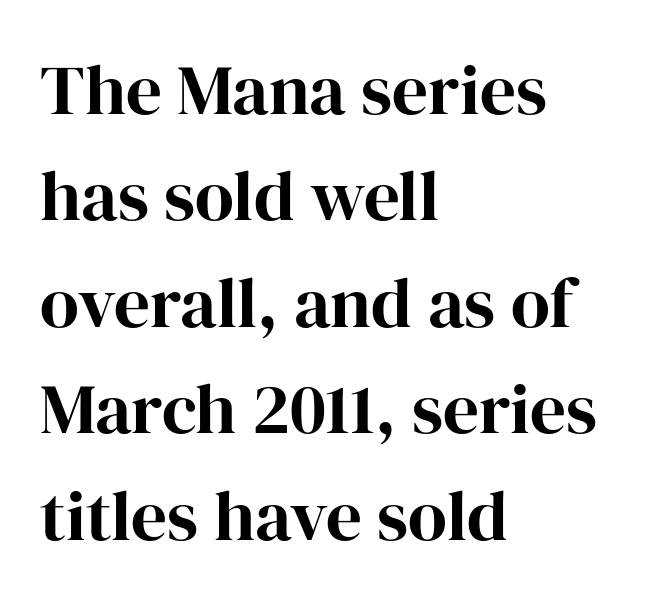
The tracking reads as untouched default to a designer's eye. The glyphs are unaccompanied by any horizontal stroke below them. Each letter's strokes conclude with small projecting serifs. When letters stand straight like this, we call the style roman or upright.
